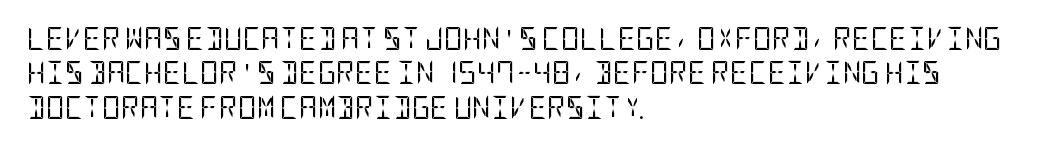
Q: Is the text bold? A: No.
Q: Is the text italic (slanted)? A: No, it is upright.
Q: Is the text underlined? A: No.
Q: How is the paragraph aligned? A: Left-aligned.
Q: Is the spacing between letters normal or unusually wide? A: Normal.
Q: Is the spacing between lines tight, normal or loose? A: Normal.
